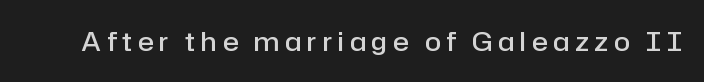
Q: Is the text bold? A: Semi-bold.
Q: Is the text italic (slanted)? A: No, it is upright.
Q: Is the text underlined? A: No.
Q: Is the spacing between letters normal or unusually wide? A: Unusually wide.
